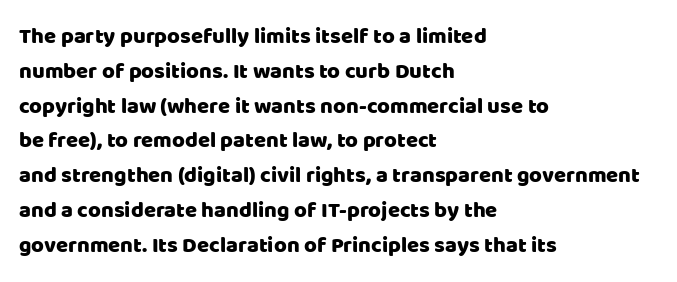
Q: Is the text italic (slanted)? A: No, it is upright.
Q: Is the text underlined? A: No.
Q: How is the paragraph aligned? A: Left-aligned.
Q: Is the spacing between letters normal or unusually wide? A: Normal.
Q: Is the spacing between lines tight, normal or loose? A: Normal.
